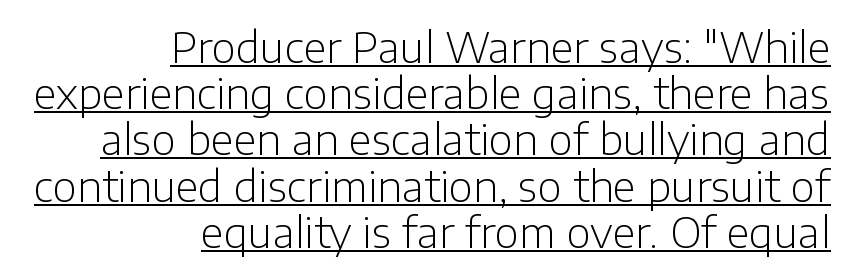
Q: Is the text bold? A: No.
Q: Is the text italic (slanted)? A: No, it is upright.
Q: Is the typeface a serif or a sans-serif typeface? A: Sans-serif.
Q: Is the text underlined? A: Yes.
Q: How is the paragraph aligned? A: Right-aligned.
Q: Is the spacing between letters normal or unusually wide? A: Normal.
Q: Is the spacing between lines tight, normal or loose? A: Tight.
Q: Width (condensed, normal, or wide)? A: Normal.
Q: Stroke contrast? A: Low.
Q: x-height? A: Medium.
Q: Monospaced? A: No.
